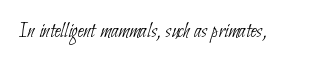
The image shows 22 px text type; set normal letter spacing, not underlined.
